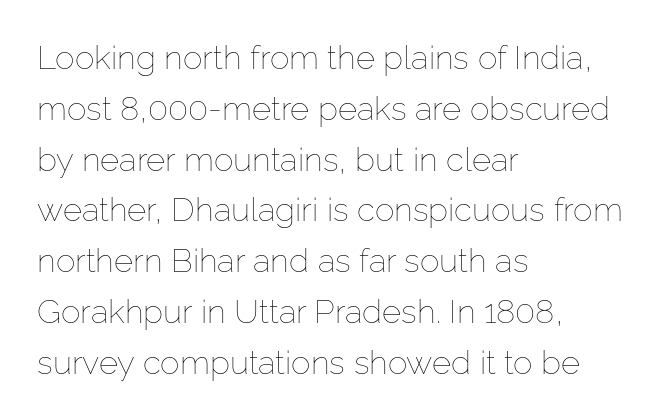
Q: Is the text bold? A: No.
Q: Is the text italic (slanted)? A: No, it is upright.
Q: Is the text underlined? A: No.
Q: How is the paragraph aligned? A: Left-aligned.
Q: Is the spacing between letters normal or unusually wide? A: Normal.
Q: Is the spacing between lines tight, normal or loose? A: Normal.
Q: Width (condensed, normal, or wide)? A: Normal.
Q: Stroke contrast? A: Low.
Q: x-height? A: Medium.
Q: Monospaced? A: No.
